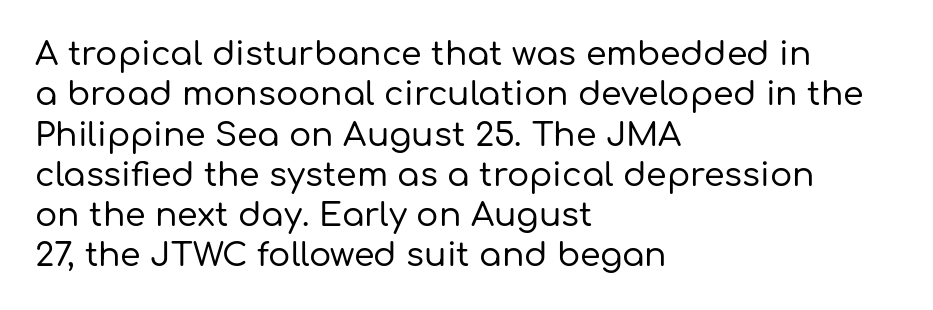
Anything drawn beneath the words? Only blank space. The passage shown is typed in a proportional face where columns would drift. Do the letters lean? They stand straight. Short note: letters normally spaced. The face used here is a sans, in the tradition of grotesques and geometrics. These lines stack with their left ends in a neat column.
